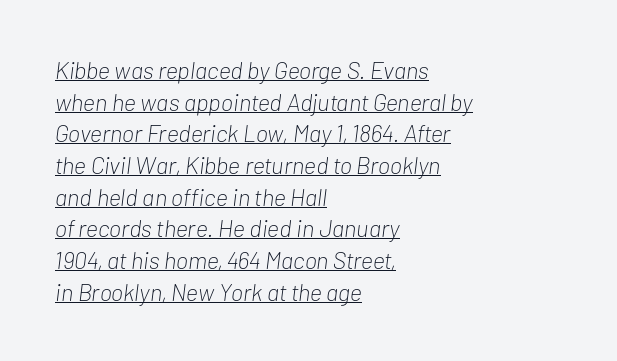
{"italic": "yes", "lean": "right", "slant_degrees": 7, "bold": "no", "underline": "yes", "align": "left", "line_spacing": "normal", "line_spacing_ratio": 1.32, "letter_spacing": "normal", "letter_spacing_em": 0.0, "glyph_px": 24}
